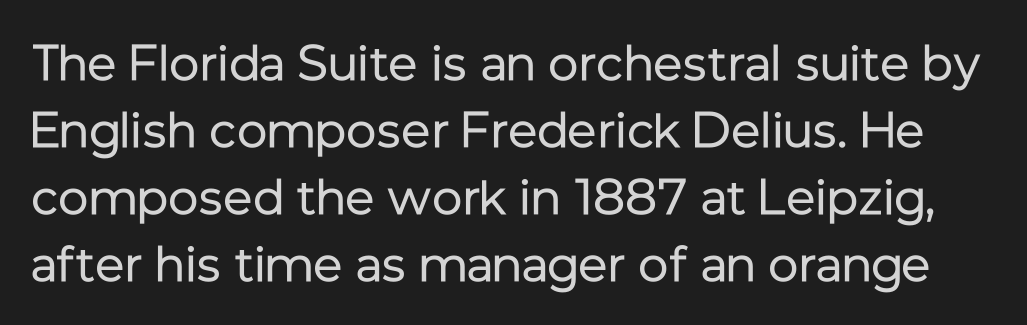
{"serif": "no", "italic": "no", "bold": "no", "weight": "regular", "width": "normal", "stroke_contrast": "low", "x_height": "medium", "monospaced": "no", "underline": "no", "line_spacing": "normal", "line_spacing_ratio": 1.34, "letter_spacing": "normal", "letter_spacing_em": 0.0, "glyph_px": 50}
